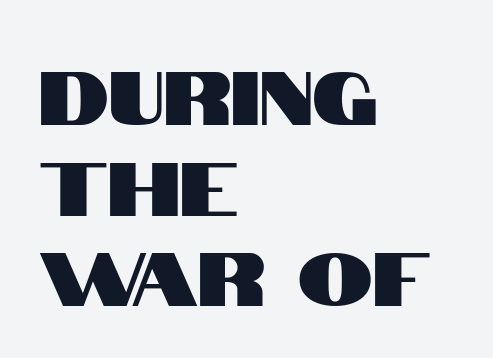
{"serif": "no", "italic": "no", "width": "condensed", "stroke_contrast": "high", "x_height": "large", "monospaced": "no", "underline": "no", "align": "left", "line_spacing_ratio": 1.21, "letter_spacing": "normal", "letter_spacing_em": 0.0, "glyph_px": 75}
